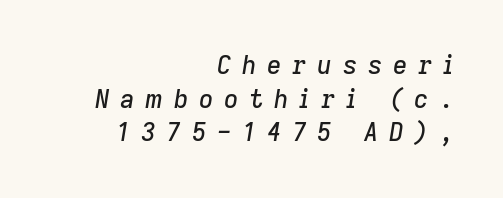
Q: Is the text italic (slanted)? A: Yes, it leans right by about 9 degrees.
Q: Is the text underlined? A: No.
Q: How is the paragraph aligned? A: Right-aligned.
Q: Is the spacing between letters normal or unusually wide? A: Unusually wide.
Q: Is the spacing between lines tight, normal or loose? A: Normal.
